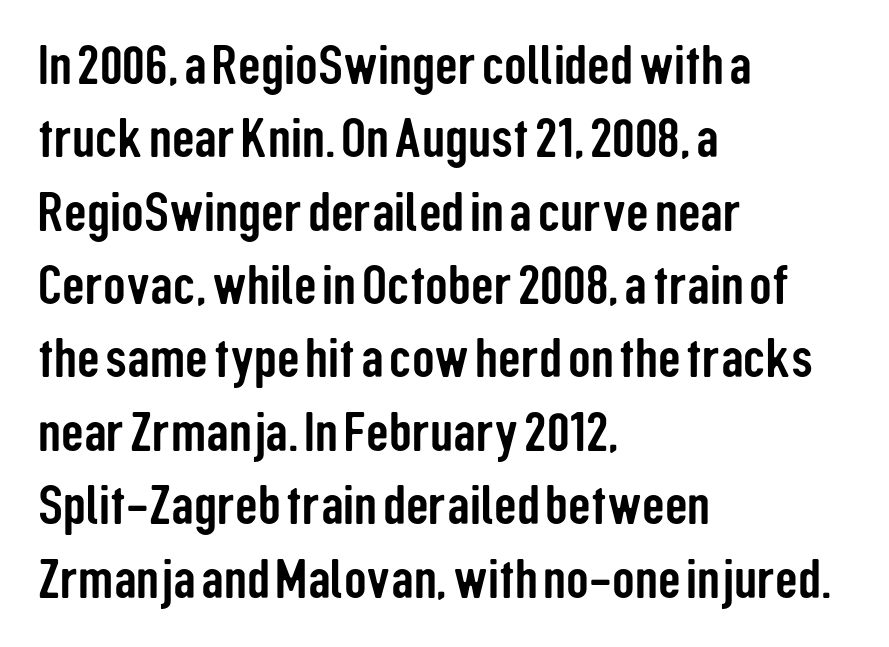
Q: Is the text italic (slanted)? A: No, it is upright.
Q: Is the typeface a serif or a sans-serif typeface? A: Sans-serif.
Q: Is the text underlined? A: No.
Q: How is the paragraph aligned? A: Left-aligned.
Q: Is the spacing between letters normal or unusually wide? A: Normal.
Q: Is the spacing between lines tight, normal or loose? A: Normal.
Q: Width (condensed, normal, or wide)? A: Condensed.
Q: Stroke contrast? A: Low.
Q: x-height? A: Medium.
Q: Monospaced? A: No.
